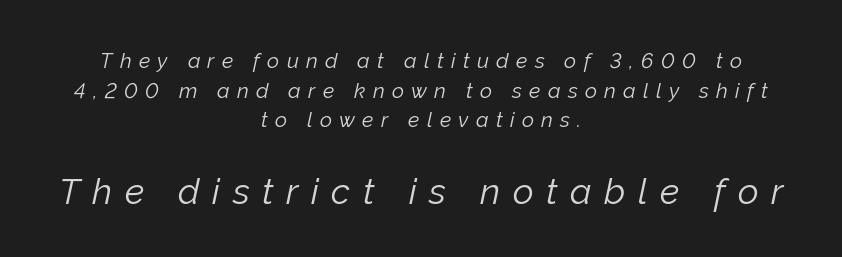
Students, observe: this is what conventionally led text looks like. The passage shown has open, widely tracked lettering throughout. A typesetter would call this proportional, since set widths differ per character. When letters slant like this, we call the style italic. Letters have the restrained weight of plain body copy at most. Bigger letters appear in the bottom chunk; the top chunk is reduced.
